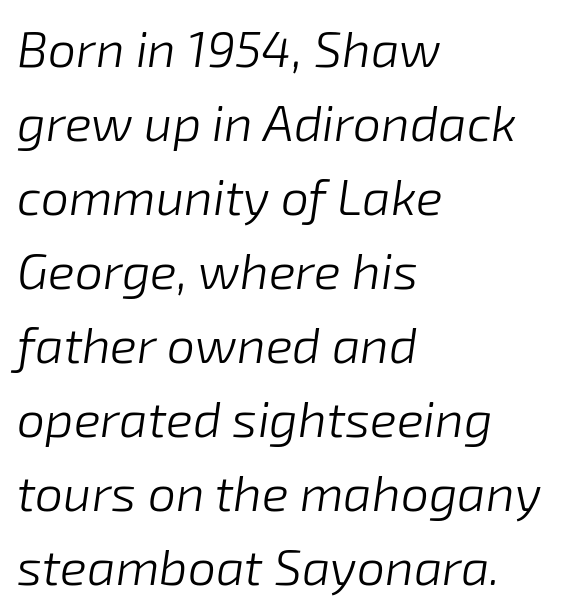
Q: Is the text bold? A: No.
Q: Is the text italic (slanted)? A: Yes, it leans right by about 8 degrees.
Q: Is the text underlined? A: No.
Q: How is the paragraph aligned? A: Left-aligned.
Q: Is the spacing between letters normal or unusually wide? A: Normal.
Q: Is the spacing between lines tight, normal or loose? A: Normal.
Q: Width (condensed, normal, or wide)? A: Normal.
Q: Stroke contrast? A: Low.
Q: x-height? A: Medium.
Q: Monospaced? A: No.
